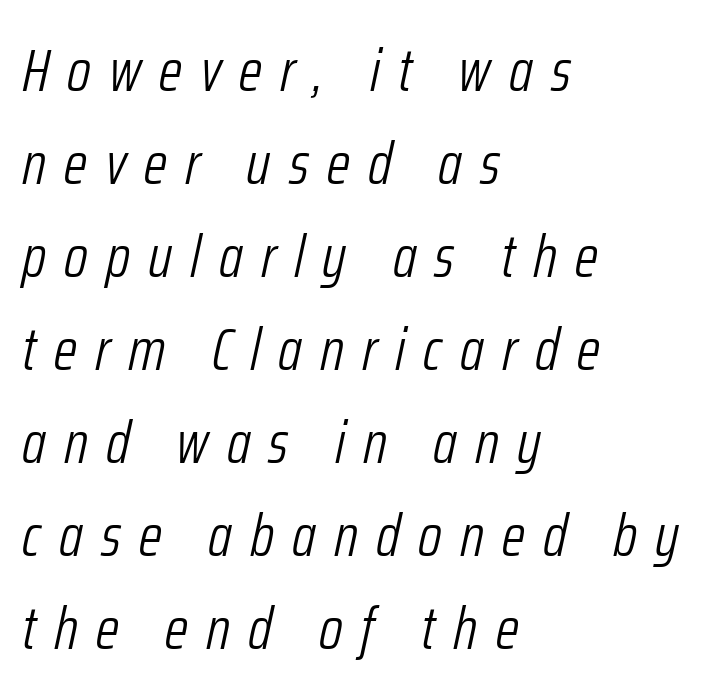
{"italic": "yes", "lean": "right", "slant_degrees": 12, "bold": "no", "weight": "light", "width": "condensed", "stroke_contrast": "low", "x_height": "medium", "monospaced": "no", "underline": "no", "align": "left", "line_spacing": "normal", "line_spacing_ratio": 1.55, "letter_spacing": "wide", "letter_spacing_em": 0.3, "glyph_px": 60}
